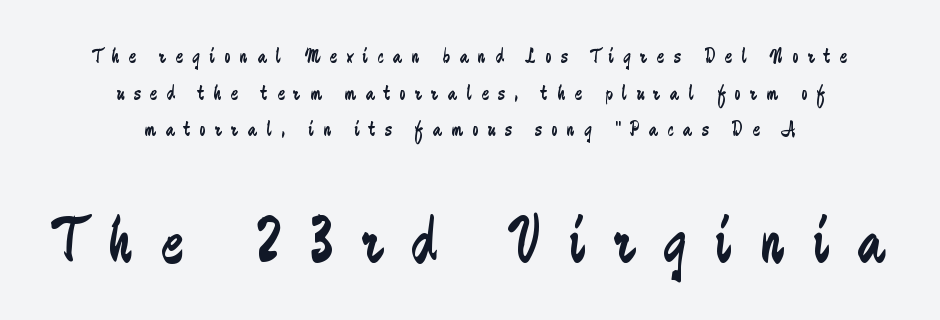
Leading: standard. A student would call this center alignment; a typographer would say set centered. Lines of text with bare space underneath. Letter spacing: wide. Look at the bottom of the vertical strokes: they stop flat, with no serifs. Think of a printed novel: that variable character pitch is what you see here.
